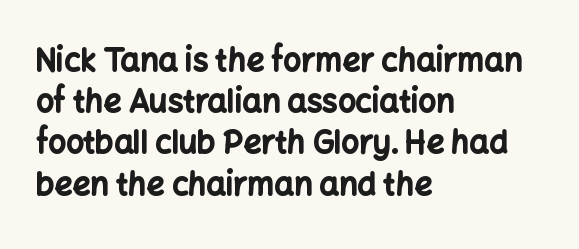
The image shows 31 px bold sans-serif type, upright; set left-aligned, normal line spacing (1.33x), normal letter spacing, not underlined; low stroke contrast and a medium x-height.
